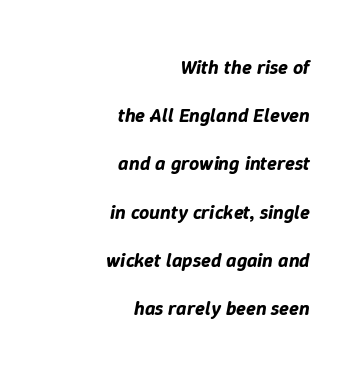
The type is set solid horizontally, with unmodified tracking. Teacher's note: observe the even right margin — that is flush-right alignment. Is the type slanted? Yes — the strokes lean at a clear angle. Has an underline been added? It has not. Compared with typical paragraphs, the rows here are farther apart.
